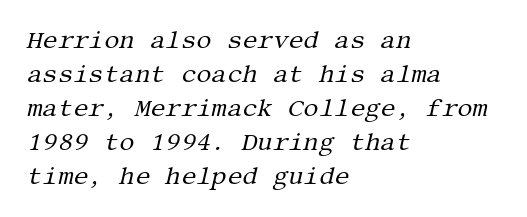
{"italic": "yes", "lean": "right", "slant_degrees": 13, "bold": "no", "underline": "no", "align": "left", "line_spacing": "normal", "line_spacing_ratio": 1.42, "letter_spacing": "normal", "letter_spacing_em": 0.0, "glyph_px": 24}
